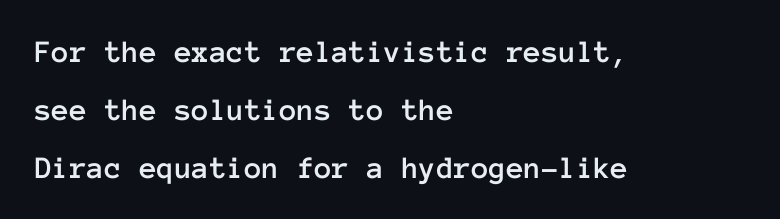
The image shows 32 px text type, upright, monospaced; set left-aligned, line spacing 1.81x, normal letter spacing, not underlined; low stroke contrast and a medium x-height.
